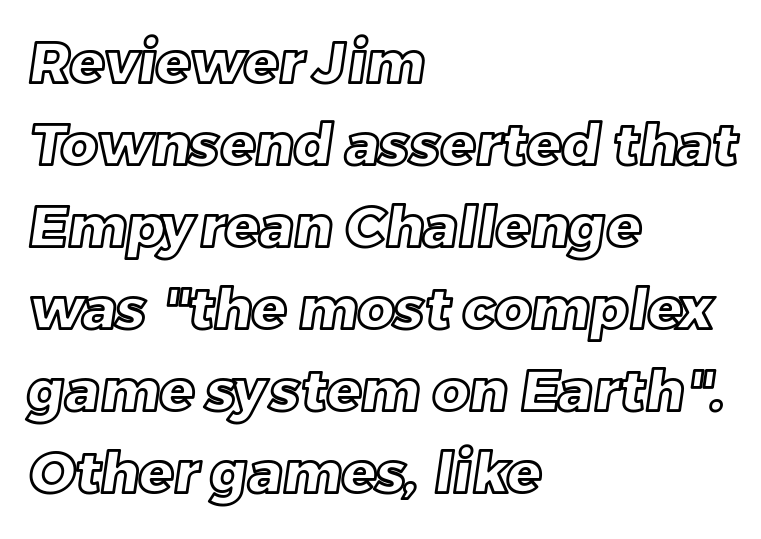
{"width": "normal", "x_height": "large", "monospaced": "no", "underline": "no", "align": "left", "line_spacing": "normal", "line_spacing_ratio": 1.44, "letter_spacing": "normal", "letter_spacing_em": 0.0, "glyph_px": 57}
